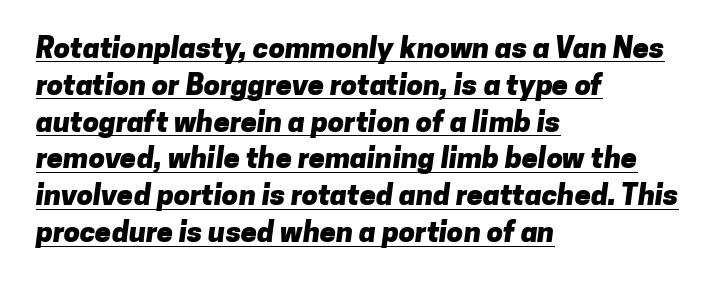
The image shows 29 px heavy sans-serif type; set left-aligned, normal line spacing (1.27x), normal letter spacing, underlined; low stroke contrast and a medium x-height.
